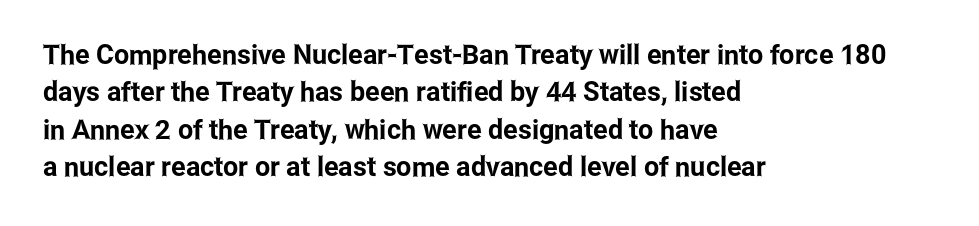
The image shows 27 px text type, upright; set left-aligned, normal line spacing (1.38x), normal letter spacing, not underlined.
